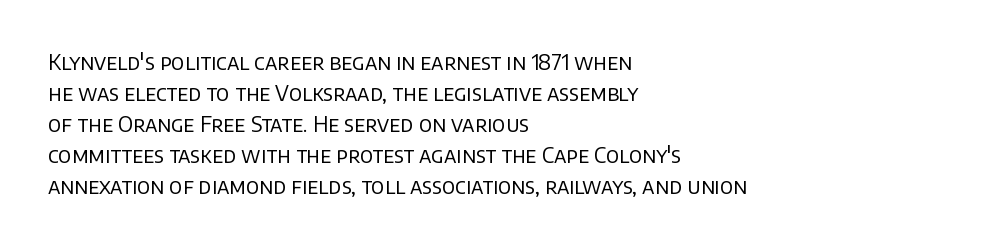
The image shows 21 px text type, upright; set left-aligned, normal line spacing (1.48x), normal letter spacing, not underlined.
